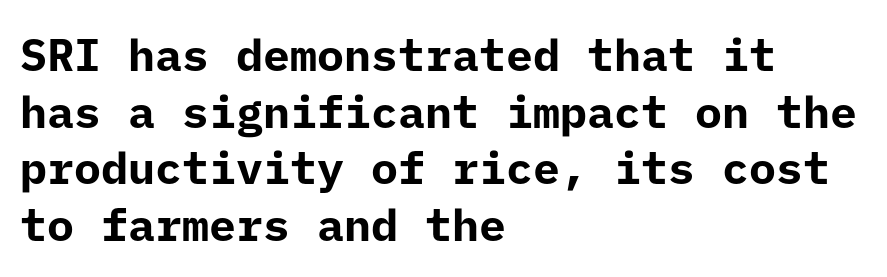
Q: Is the text bold? A: Yes.
Q: Is the text italic (slanted)? A: No, it is upright.
Q: Is the typeface a serif or a sans-serif typeface? A: Sans-serif.
Q: Is the text underlined? A: No.
Q: How is the paragraph aligned? A: Left-aligned.
Q: Is the spacing between letters normal or unusually wide? A: Normal.
Q: Is the spacing between lines tight, normal or loose? A: Normal.
Q: Width (condensed, normal, or wide)? A: Normal.
Q: Stroke contrast? A: Low.
Q: x-height? A: Medium.
